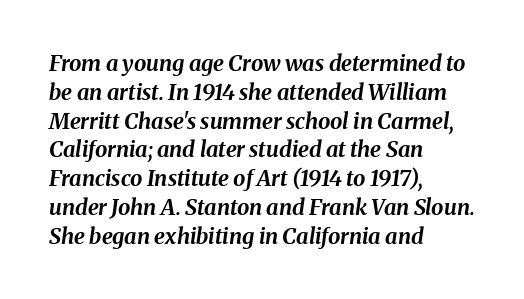
The image shows 22 px bold type, italic (leaning right); set left-aligned, normal line spacing (1.31x), normal letter spacing, not underlined.
